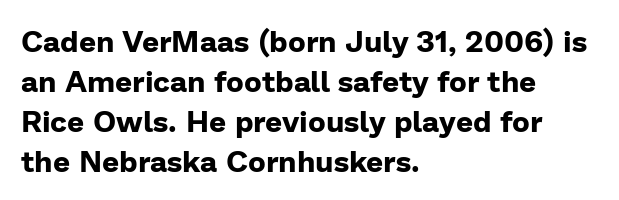
{"serif": "no", "italic": "no", "bold": "yes", "weight": "bold", "width": "normal", "stroke_contrast": "low", "x_height": "medium", "monospaced": "no", "underline": "no", "align": "left", "line_spacing": "normal", "line_spacing_ratio": 1.33, "letter_spacing": "normal", "letter_spacing_em": 0.0, "glyph_px": 30}
